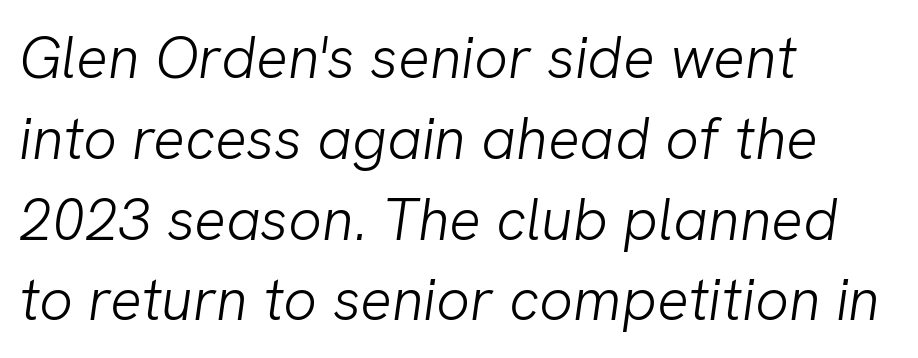
Each letter keeps its own natural width here, so spacing adapts to shape. The vertical gap from one line to the next is medium. Stroke mass is kept to a normal reading level or below. The rendering anchors every line to the left-hand side.
